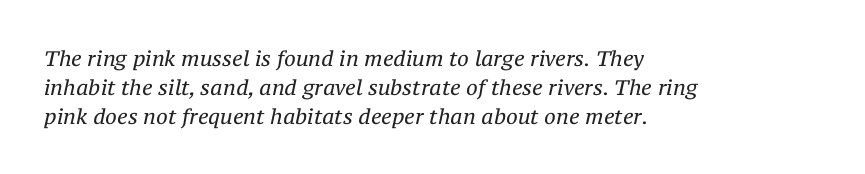
The space between consecutive lines is moderate. The space directly below the letters is spotless. The lettering tilts uniformly, giving the passage an italic look. Spacing between characters is what you'd get straight out of the box.
